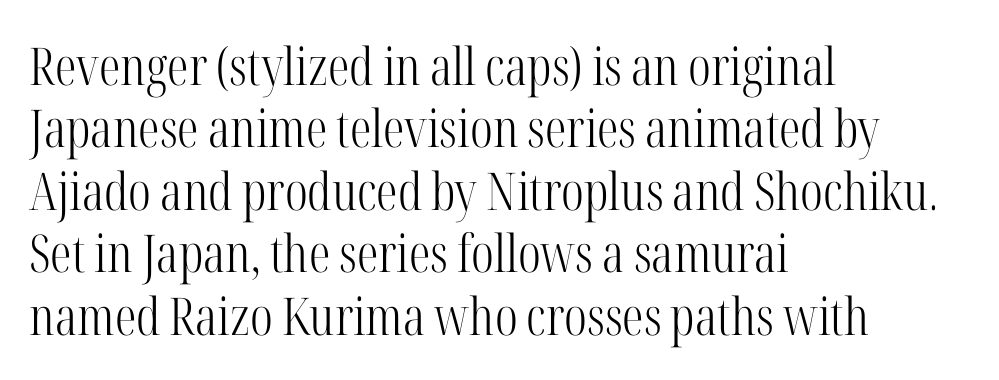
Q: Is the text bold? A: No.
Q: Is the text italic (slanted)? A: No, it is upright.
Q: Is the typeface a serif or a sans-serif typeface? A: Serif.
Q: Is the text underlined? A: No.
Q: How is the paragraph aligned? A: Left-aligned.
Q: Is the spacing between letters normal or unusually wide? A: Normal.
Q: Width (condensed, normal, or wide)? A: Condensed.
Q: Stroke contrast? A: High.
Q: x-height? A: Medium.
Q: Monospaced? A: No.
